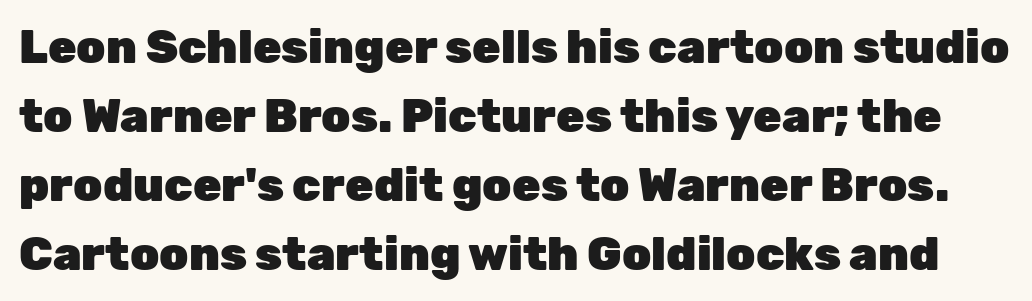
Q: Is the text bold? A: Yes.
Q: Is the text italic (slanted)? A: No, it is upright.
Q: Is the typeface a serif or a sans-serif typeface? A: Sans-serif.
Q: Is the text underlined? A: No.
Q: Is the spacing between letters normal or unusually wide? A: Normal.
Q: Is the spacing between lines tight, normal or loose? A: Normal.
Q: Width (condensed, normal, or wide)? A: Normal.
Q: Stroke contrast? A: Low.
Q: x-height? A: Medium.
Q: Monospaced? A: No.
